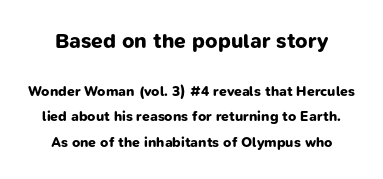
The image shows 21 px bold type; set line spacing 1.82x, normal letter spacing, not underlined; the first (top) block is 1.5x larger.
